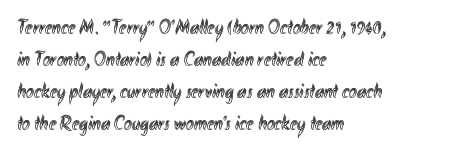
{"underline": "no", "align": "left", "line_spacing": "normal", "line_spacing_ratio": 1.52, "letter_spacing": "normal", "letter_spacing_em": 0.0, "glyph_px": 21}
